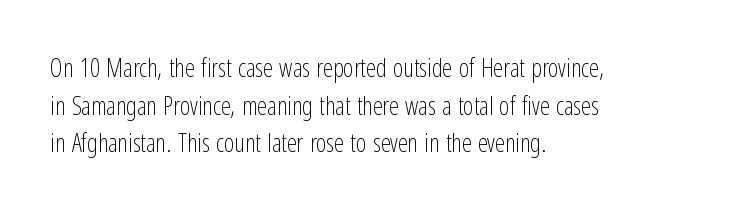
The face used here is rendered with its standard letterfit. Just letters on the line, the space beneath them empty. Caption: face not bold, strokes unweighted. Line spacing here is normal.
